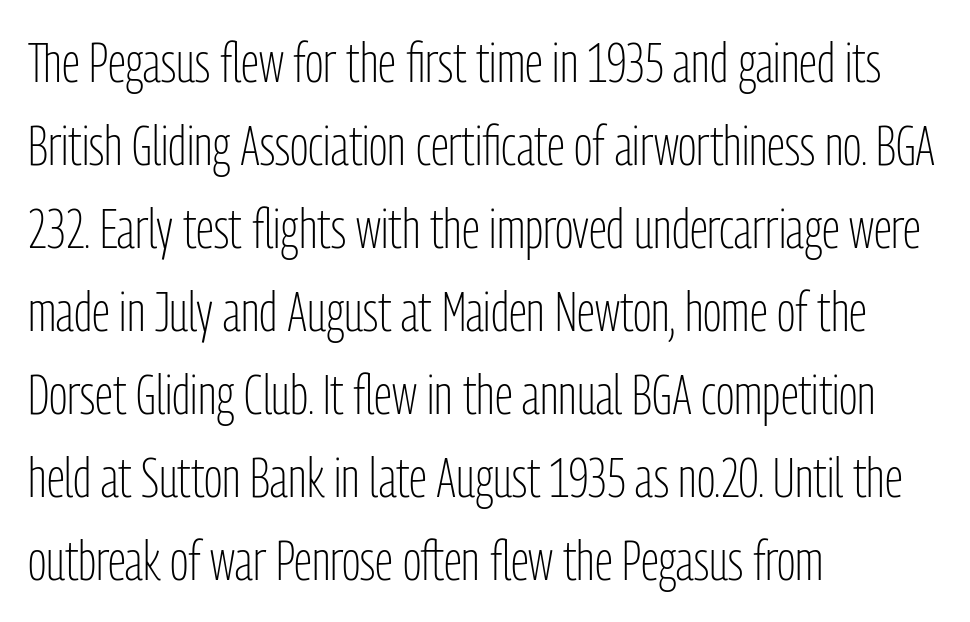
Normally led — the rows are evenly, conventionally spaced. Line starts are locked; line ends wander. A sans-serif font was chosen for this passage. Note the varied advance widths — an 'i' is clearly narrower than an 'm'. Think standard paragraph weight, or any step lighter than that. This rendering features lettering with no underline.
